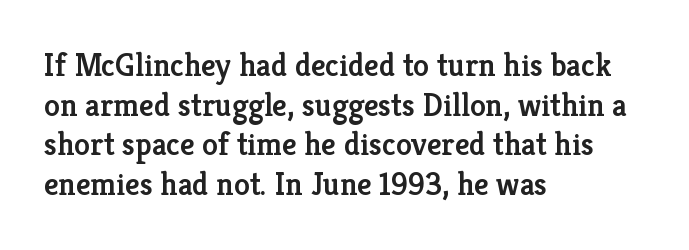
{"serif": "yes", "italic": "no", "bold": "semi", "weight": "semibold", "width": "normal", "stroke_contrast": "low", "x_height": "medium", "monospaced": "no", "underline": "no", "align": "left", "line_spacing_ratio": 1.24, "letter_spacing": "normal", "letter_spacing_em": 0.0, "glyph_px": 32}
